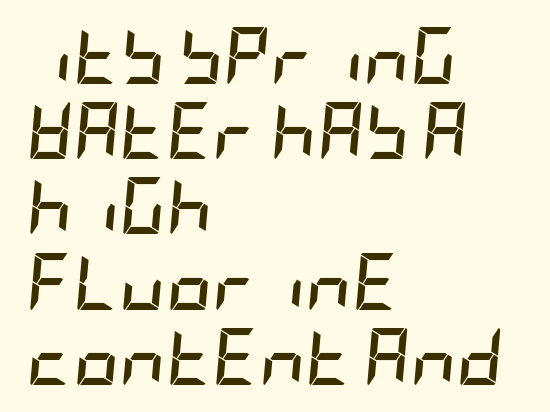
The image shows 57 px semibold, condensed type, italic (leaning right); set left-aligned, normal line spacing (1.32x), normal letter spacing, not underlined; low stroke contrast and a large x-height.
